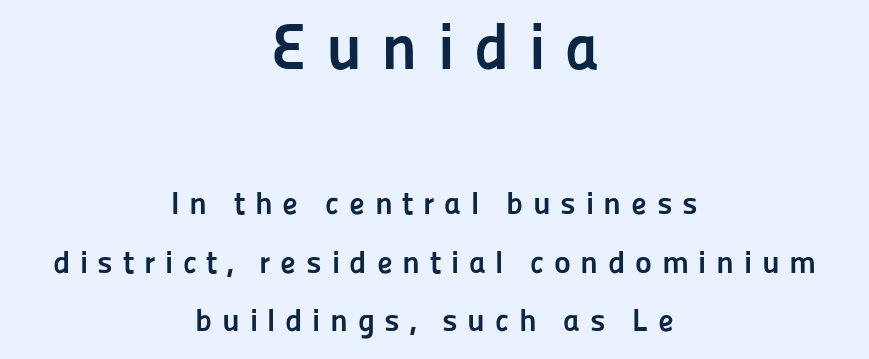
Does extra space separate the letters? Yes, quite a lot of it. A typesetter would call this proportional, since set widths differ per character. No word sits above an underline. Of the two passages, the one on top uses the larger point size.
